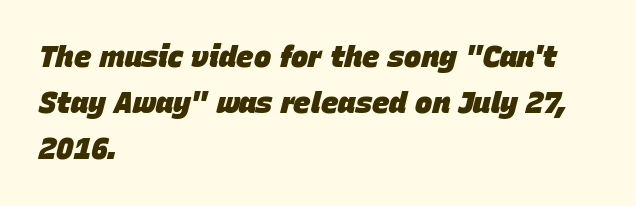
{"italic": "yes", "lean": "right", "slant_degrees": 15, "bold": "yes", "weight": "heavy", "width": "normal", "stroke_contrast": "low", "x_height": "large", "monospaced": "no", "underline": "no", "align": "left", "line_spacing": "normal", "line_spacing_ratio": 1.58, "letter_spacing": "normal", "letter_spacing_em": 0.0, "glyph_px": 29}
